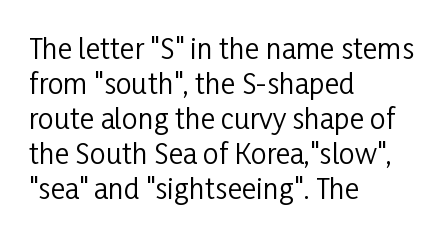
Q: Is the text bold? A: No.
Q: Is the text italic (slanted)? A: No, it is upright.
Q: Is the typeface a serif or a sans-serif typeface? A: Sans-serif.
Q: Is the text underlined? A: No.
Q: How is the paragraph aligned? A: Left-aligned.
Q: Is the spacing between letters normal or unusually wide? A: Normal.
Q: Is the spacing between lines tight, normal or loose? A: Normal.
Q: Width (condensed, normal, or wide)? A: Condensed.
Q: Stroke contrast? A: Low.
Q: x-height? A: Medium.
Q: Monospaced? A: No.
